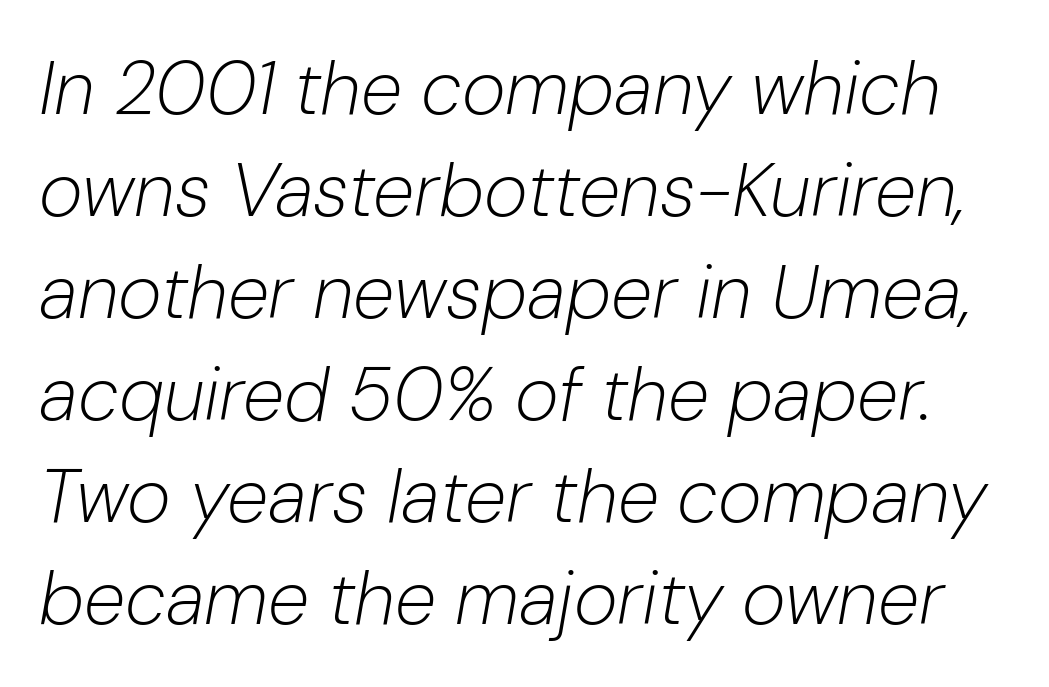
The image shows 75 px light type, italic (leaning right); set normal line spacing (1.36x), normal letter spacing, not underlined; low stroke contrast and a medium x-height.
